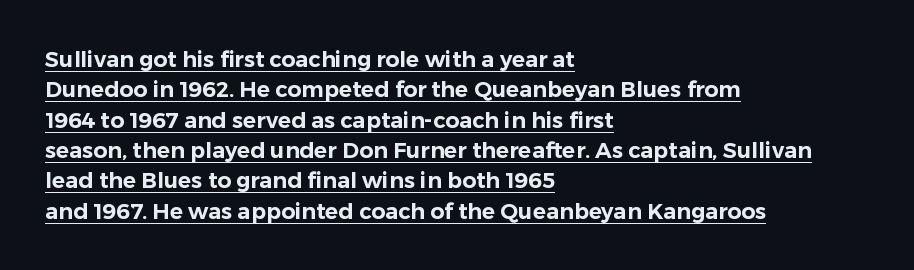
Leftover space on each line is placed entirely after the last word. The lines sit at an ordinary, default distance from one another. Characters remain perfectly vertical along every line. The line texture is even and compact thanks to regular tracking.
